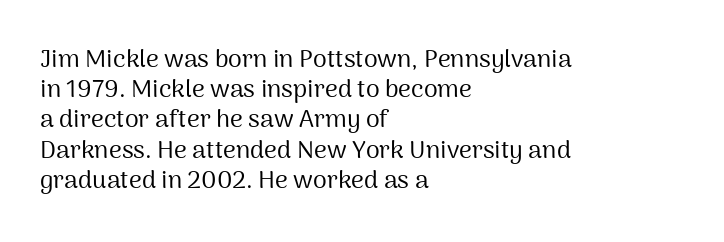
The image shows 25 px text type, upright; set left-aligned, line spacing 1.21x, normal letter spacing, not underlined.
